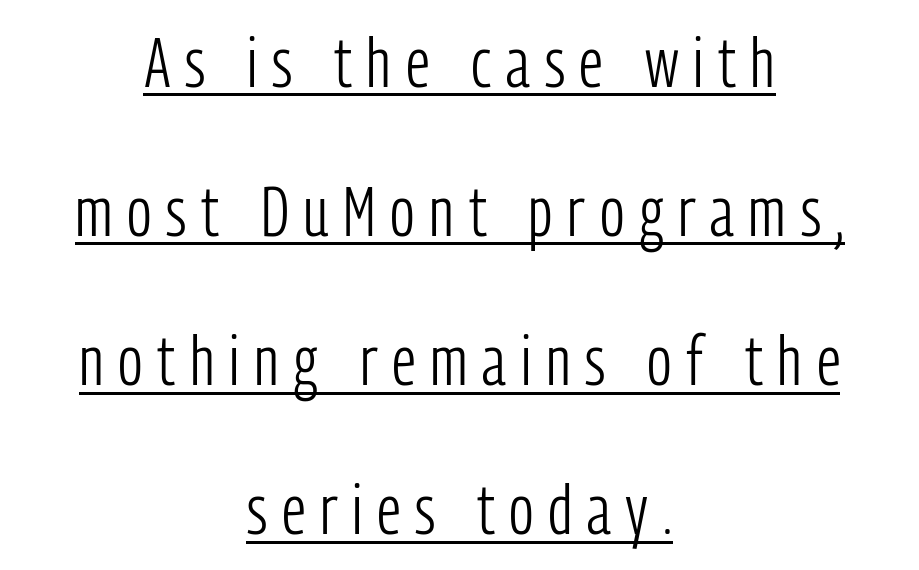
Compared with typical paragraphs, the rows here are farther apart. Stroke mass is kept to a normal reading level or below. Where is the straight margin? There isn't one; the lines are centered. The face used here is a sans, in the tradition of grotesques and geometrics. You could only call the tracking loose — the letters float apart.
